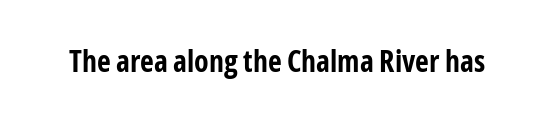
The image shows 30 px bold, condensed sans-serif type, upright; set normal letter spacing, not underlined; low stroke contrast and a medium x-height.
